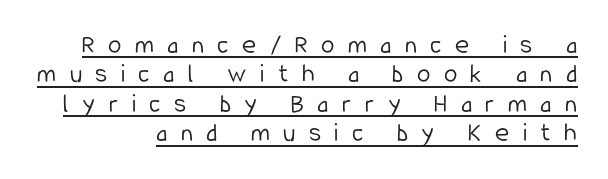
Q: Is the text bold? A: No.
Q: Is the text italic (slanted)? A: No, it is upright.
Q: Is the text underlined? A: Yes.
Q: How is the paragraph aligned? A: Right-aligned.
Q: Is the spacing between letters normal or unusually wide? A: Unusually wide.
Q: Is the spacing between lines tight, normal or loose? A: Tight.
